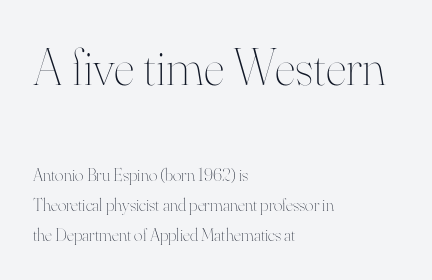
The image shows 53 px thin type, upright; set left-aligned, normal line spacing (1.66x), normal letter spacing, not underlined; the first (top) block is 2.94x larger; high stroke contrast and a small x-height.
